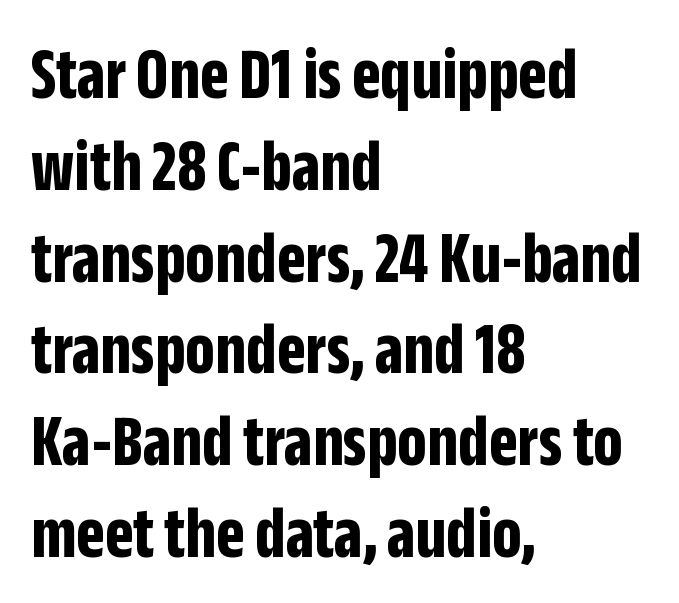
The image shows 74 px bold, condensed sans-serif type, upright; set left-aligned, line spacing 1.24x, normal letter spacing, not underlined; low stroke contrast and a large x-height.
